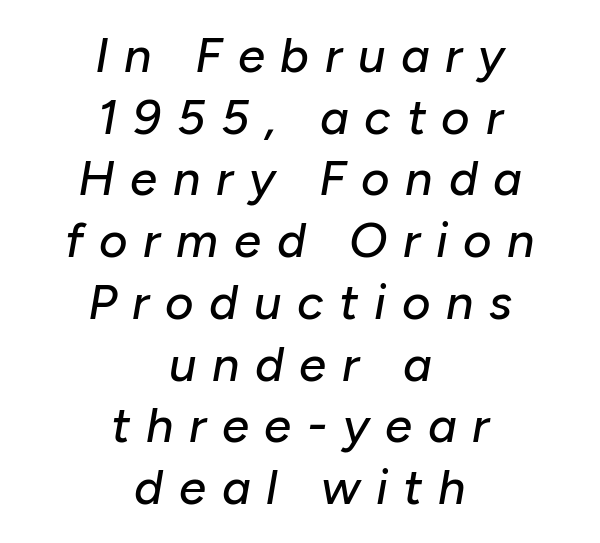
The image shows 49 px text type, italic (leaning right); set centered, normal line spacing (1.26x), unusually wide letter spacing (+0.32 em), not underlined; low stroke contrast and a medium x-height.
